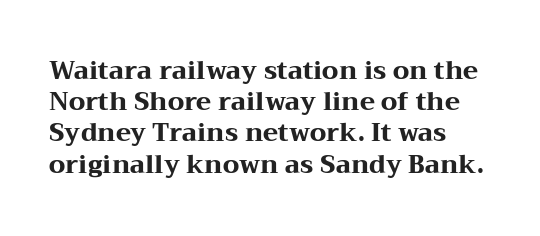
{"italic": "no", "bold": "yes", "underline": "no", "align": "left", "line_spacing": "normal", "line_spacing_ratio": 1.25, "letter_spacing": "normal", "letter_spacing_em": 0.0, "glyph_px": 25}
